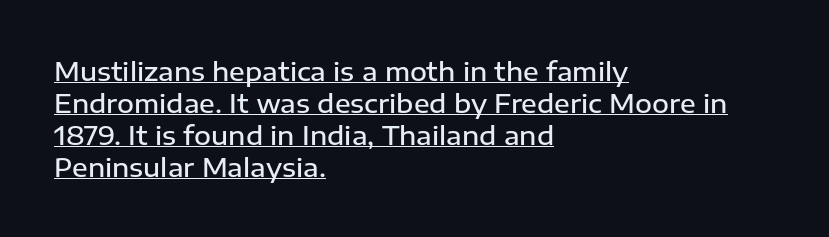
Notice how the stems are strictly vertical — no italics here. Glyph-to-glyph distance matches everyday printed text. Like a heading marked for emphasis, these lines bear an underscore. The rendering uses a semibold face; strokes are thickened but not to full bold. All the whitespace from short lines collects on the right.
